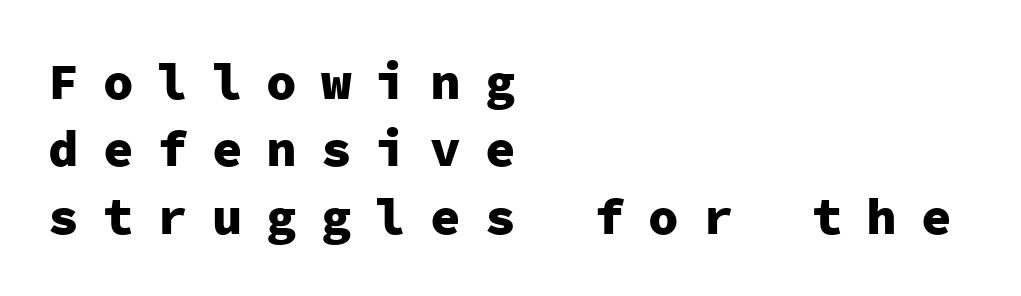
Q: Is the text bold? A: Yes.
Q: Is the text italic (slanted)? A: No, it is upright.
Q: Is the typeface a serif or a sans-serif typeface? A: Sans-serif.
Q: Is the text underlined? A: No.
Q: How is the paragraph aligned? A: Left-aligned.
Q: Is the spacing between letters normal or unusually wide? A: Unusually wide.
Q: Is the spacing between lines tight, normal or loose? A: Normal.
Q: Width (condensed, normal, or wide)? A: Normal.
Q: Stroke contrast? A: Low.
Q: x-height? A: Medium.
Q: Monospaced? A: Yes.
